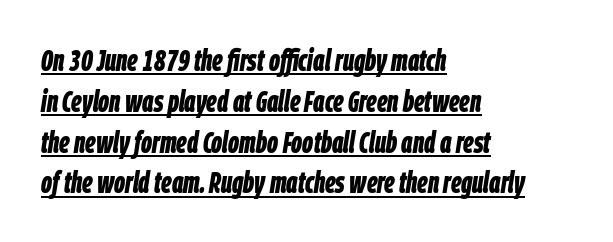
{"italic": "yes", "lean": "right", "slant_degrees": 9, "bold": "yes", "weight": "bold", "width": "condensed", "stroke_contrast": "low", "x_height": "large", "monospaced": "no", "underline": "yes", "align": "left", "line_spacing": "normal", "line_spacing_ratio": 1.36, "letter_spacing": "normal", "letter_spacing_em": 0.0, "glyph_px": 30}
